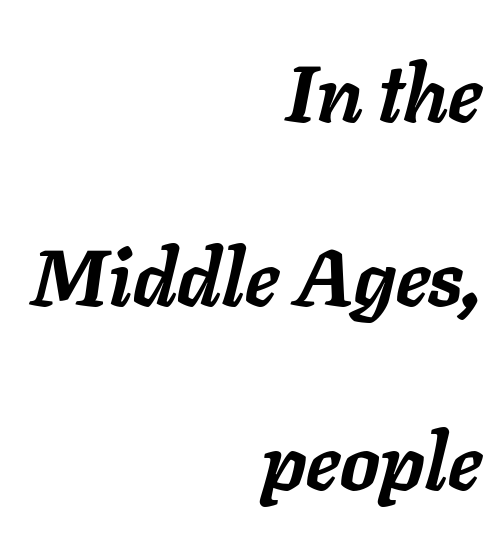
Q: Is the text bold? A: Yes.
Q: Is the text italic (slanted)? A: Yes, it leans right by about 11 degrees.
Q: Is the text underlined? A: No.
Q: How is the paragraph aligned? A: Right-aligned.
Q: Is the spacing between letters normal or unusually wide? A: Normal.
Q: Is the spacing between lines tight, normal or loose? A: Loose.
Q: Width (condensed, normal, or wide)? A: Normal.
Q: Stroke contrast? A: Low.
Q: x-height? A: Medium.
Q: Monospaced? A: No.
